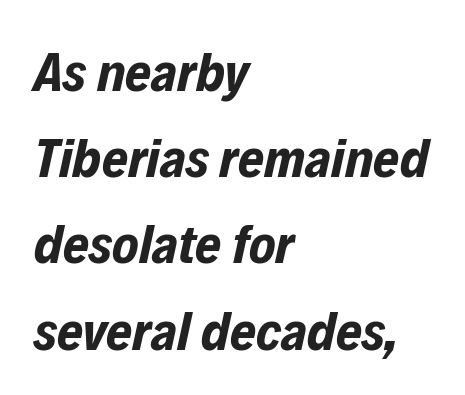
{"italic": "yes", "lean": "right", "slant_degrees": 12, "bold": "yes", "weight": "bold", "width": "condensed", "stroke_contrast": "low", "x_height": "medium", "monospaced": "no", "underline": "no", "align": "left", "line_spacing": "normal", "line_spacing_ratio": 1.54, "letter_spacing": "normal", "letter_spacing_em": 0.0, "glyph_px": 56}
